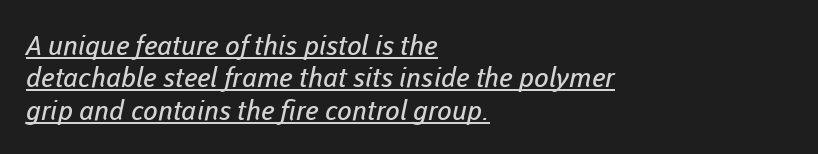
Q: Is the text bold? A: No.
Q: Is the text underlined? A: Yes.
Q: How is the paragraph aligned? A: Left-aligned.
Q: Is the spacing between letters normal or unusually wide? A: Normal.
